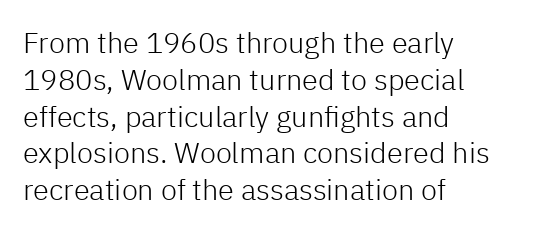
Spacing verdict: proportional, widths tailored to each character. A typesetter would call this zero additional tracking. The rendering uses a moderate line-height, typical for paragraphs. The font sits on the lighter half of the weight spectrum, regular included.
